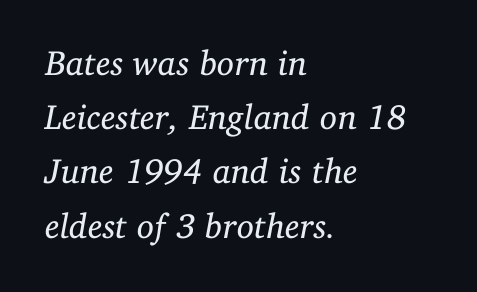
The image shows 35 px regular-weight serif type, italic (leaning right); set left-aligned, normal line spacing (1.55x), normal letter spacing, not underlined; low stroke contrast and a medium x-height.
